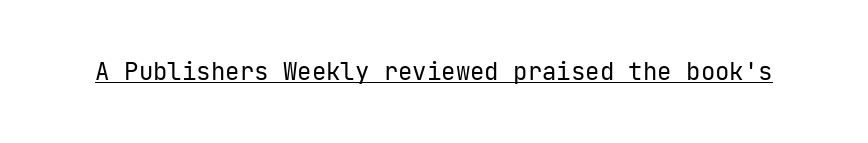
{"italic": "no", "bold": "no", "underline": "yes", "letter_spacing": "normal", "letter_spacing_em": 0.0, "glyph_px": 24}
